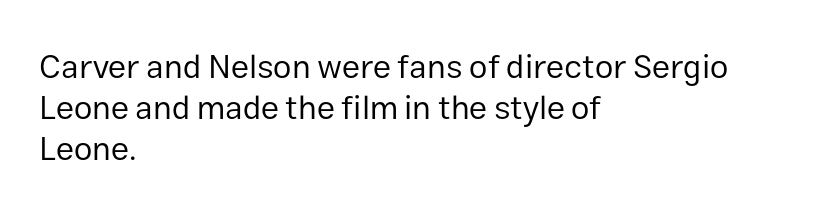
Type style note: lacks serifs. Honestly, the row spacing looks completely unremarkable. The face looks like a standard text weight, possibly lighter. The letters advance in unequal steps, a hallmark of proportional type.
